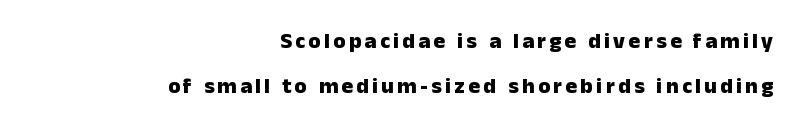
Only glyphs here, with clear space below each row. If you drew a line through each stem, it would be perfectly vertical. Every letter is thick-stroked: bold, no question. Every row of glyphs terminates at an identical x-position on the right. The passage shown stacks its lines with a broad gap.
